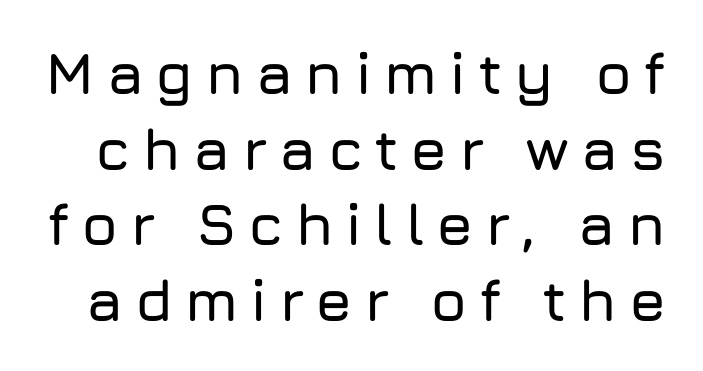
The vertical gap from one line to the next is medium. Spacing verdict: proportional, widths tailored to each character. Grotesque or geometric, the face here clearly has no serifs. The strip under each line holds only bare page. Nope, not italic — everything's standing straight.
